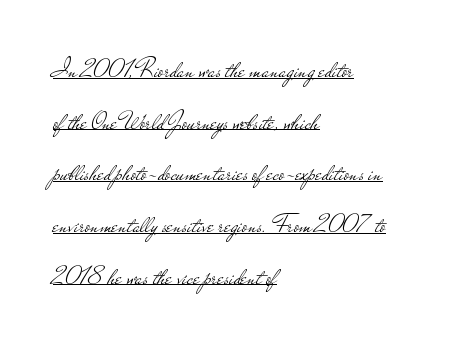
The image shows 26 px text type; set left-aligned, loose line spacing (1.99x), normal letter spacing, underlined.
